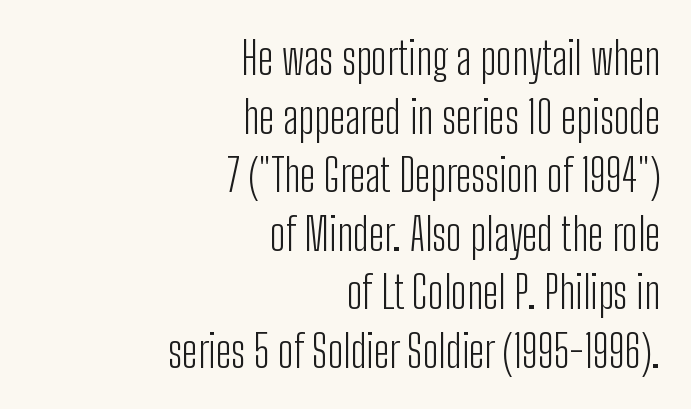
Q: Is the text bold? A: No.
Q: Is the text italic (slanted)? A: No, it is upright.
Q: Is the typeface a serif or a sans-serif typeface? A: Sans-serif.
Q: Is the text underlined? A: No.
Q: How is the paragraph aligned? A: Right-aligned.
Q: Is the spacing between letters normal or unusually wide? A: Normal.
Q: Is the spacing between lines tight, normal or loose? A: Normal.
Q: Width (condensed, normal, or wide)? A: Condensed.
Q: Stroke contrast? A: Low.
Q: x-height? A: Medium.
Q: Monospaced? A: No.
